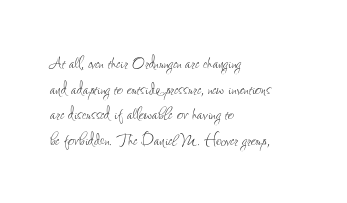
Q: Is the text bold? A: No.
Q: Is the text italic (slanted)? A: Yes.
Q: Is the text underlined? A: No.
Q: How is the paragraph aligned? A: Left-aligned.
Q: Is the spacing between letters normal or unusually wide? A: Normal.
